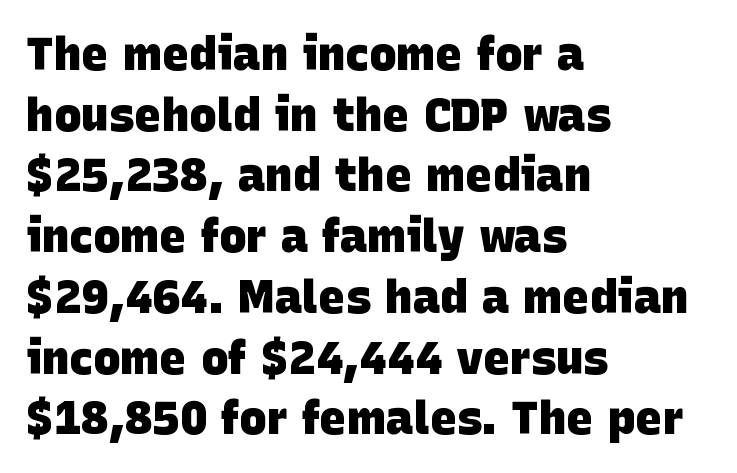
{"serif": "no", "bold": "yes", "weight": "heavy", "width": "normal", "stroke_contrast": "low", "x_height": "large", "monospaced": "no", "underline": "no", "align": "left", "line_spacing": "normal", "line_spacing_ratio": 1.32, "letter_spacing": "normal", "letter_spacing_em": 0.0, "glyph_px": 46}
